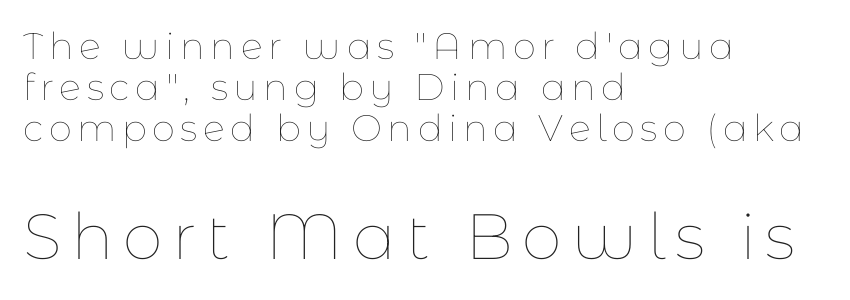
Q: Is the text bold? A: No.
Q: Is the text italic (slanted)? A: No, it is upright.
Q: Is the text underlined? A: No.
Q: How is the paragraph aligned? A: Left-aligned.
Q: Is the spacing between lines tight, normal or loose? A: Tight.
Q: Which block of text is set in a larger size, the first (top) or the second (bottom)? A: The second (bottom) one.
Q: Width (condensed, normal, or wide)? A: Normal.
Q: Stroke contrast? A: Low.
Q: x-height? A: Medium.
Q: Monospaced? A: No.
